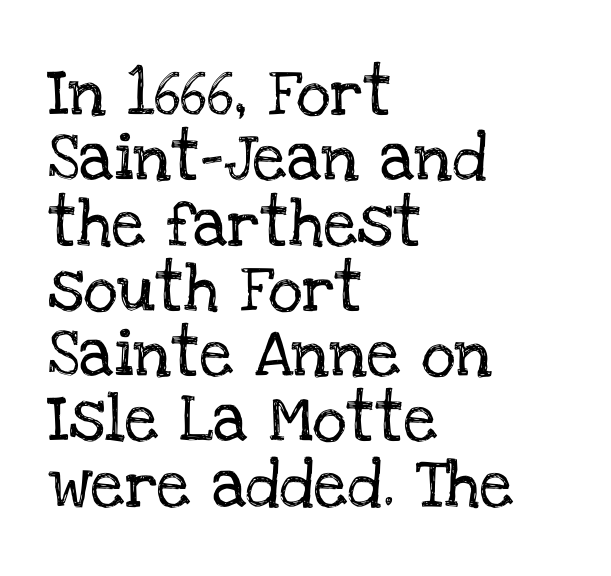
Honestly, the letter spacing is just normal — you wouldn't notice it. The rendering shows small feet on the letterforms — a serif design. These lines stack with their left ends in a neat column. Ascenders rise straight up at ninety degrees. Baseline-to-baseline distance is the conventional proportion of letter height. Any mark beneath the type? The region is blank.
